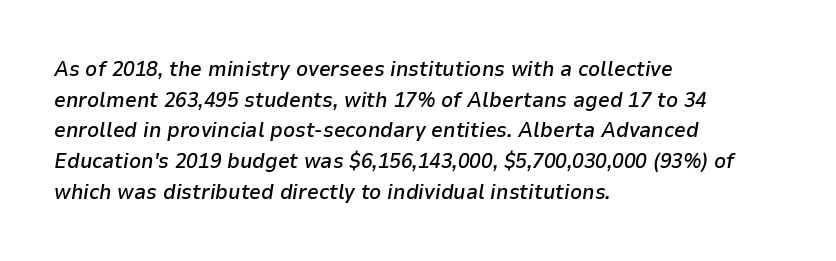
Layout note: lines flush left. The font is running at a semibold setting, under full bold. Interline gaps are of average width in this sample. Short note: letters normally spaced.
